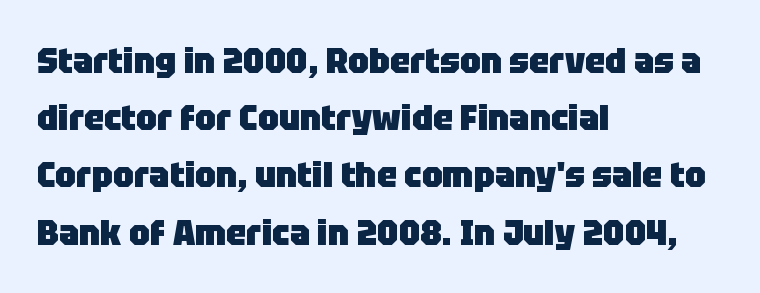
The image shows 36 px heavy sans-serif type, upright; set left-aligned, normal line spacing (1.59x), normal letter spacing, not underlined; low stroke contrast and a large x-height.
